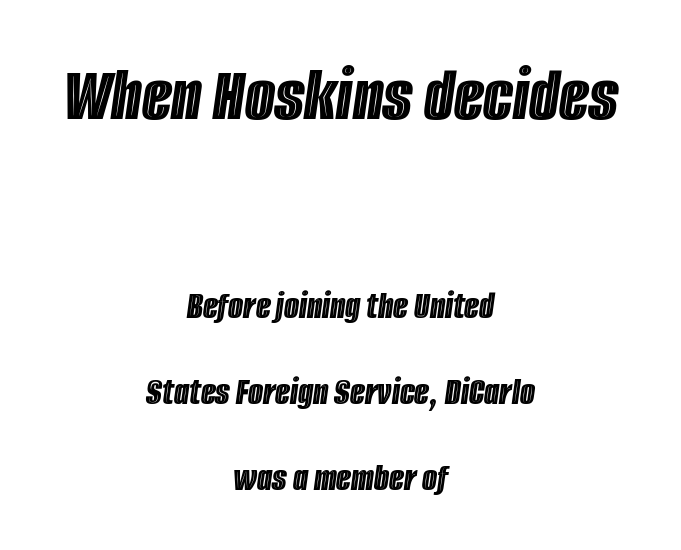
{"italic": "yes", "lean": "right", "slant_degrees": 8, "width": "condensed", "x_height": "large", "monospaced": "no", "underline": "no", "align": "center", "line_spacing": "loose", "line_spacing_ratio": 2.2, "letter_spacing": "normal", "letter_spacing_em": 0.0, "larger_block": "first", "size_ratio": 2.0, "glyph_px": 78}
